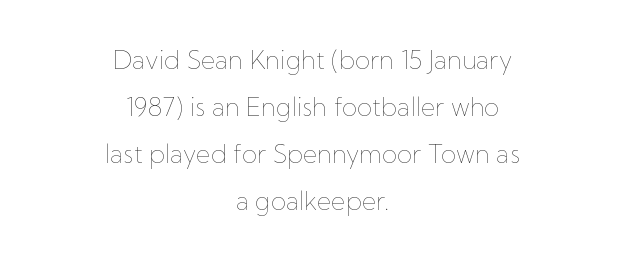
Q: Is the text bold? A: No.
Q: Is the text italic (slanted)? A: No, it is upright.
Q: Is the text underlined? A: No.
Q: How is the paragraph aligned? A: Centered.
Q: Is the spacing between letters normal or unusually wide? A: Normal.
